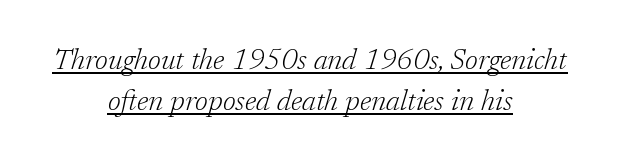
{"serif": "yes", "italic": "yes", "lean": "right", "slant_degrees": 17, "bold": "no", "weight": "light", "width": "normal", "stroke_contrast": "low", "x_height": "medium", "monospaced": "no", "underline": "yes", "align": "center", "line_spacing": "normal", "line_spacing_ratio": 1.42, "letter_spacing": "normal", "letter_spacing_em": 0.0, "glyph_px": 29}
